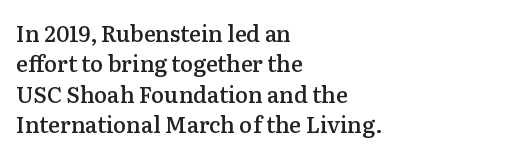
{"italic": "no", "bold": "semi", "underline": "no", "align": "left", "line_spacing": "normal", "line_spacing_ratio": 1.38, "letter_spacing": "normal", "letter_spacing_em": 0.0, "glyph_px": 22}
